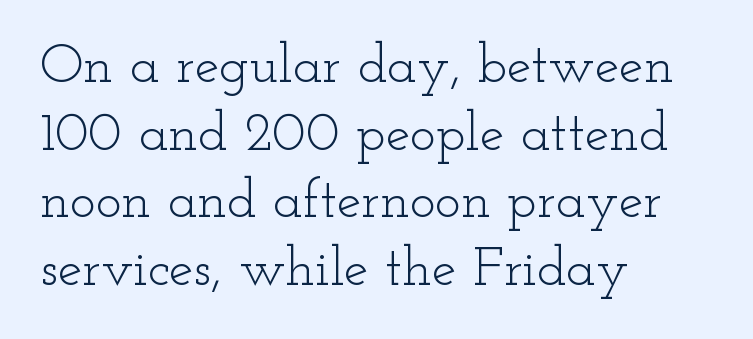
Note: serifs present on the glyphs. This sample is left-justified, so line endings fall wherever the words run out. This rendering features lettering with no underline. Note the varied advance widths — an 'i' is clearly narrower than an 'm'. Students, note that the glyphs here touch the page at normal intervals. Heft: none added — not bold.
